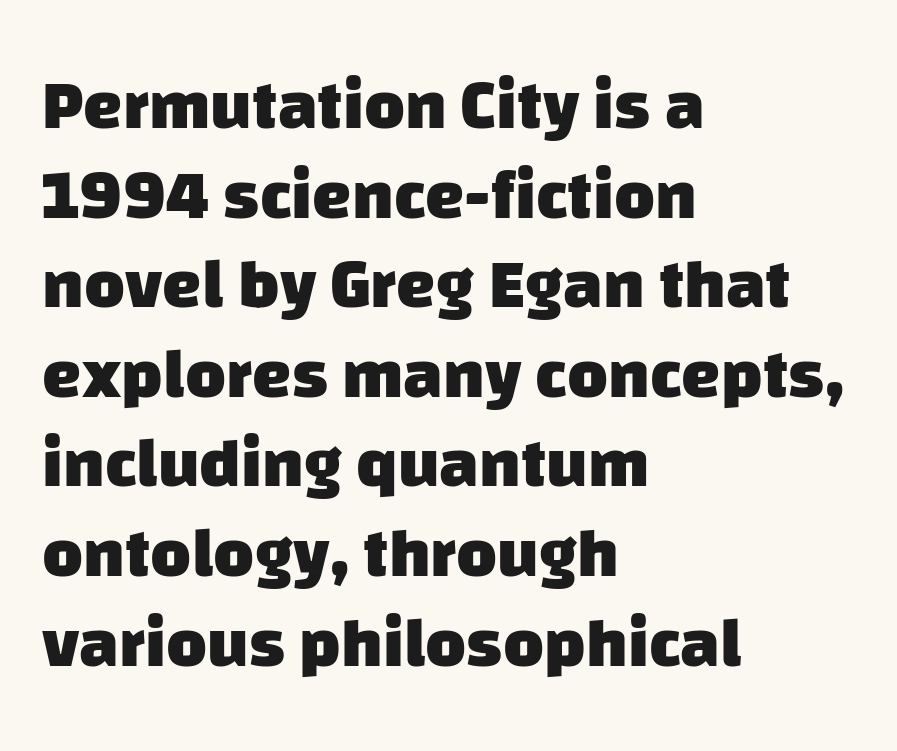
The designer left line spacing at the default. In terms of letterspacing, this is plain default setting. Typeset ragged right — the left edge is the straight one. Character widths vary here, with narrow letters taking less room than wide ones. In terms of letterform style, serifs are entirely absent. The foot of each line stays bare and open.
